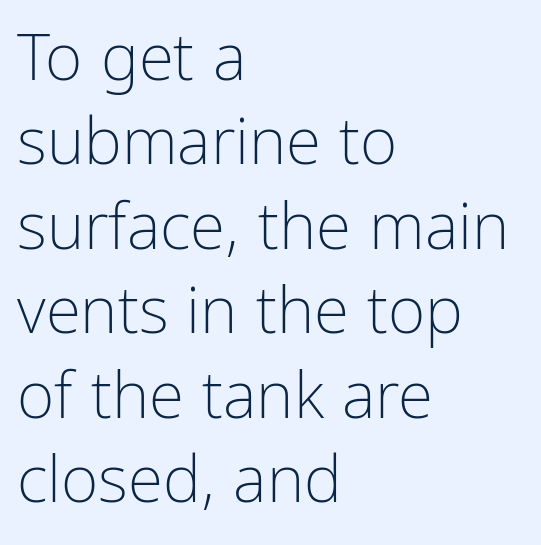
Q: Is the text bold? A: No.
Q: Is the text italic (slanted)? A: No, it is upright.
Q: Is the typeface a serif or a sans-serif typeface? A: Sans-serif.
Q: Is the text underlined? A: No.
Q: How is the paragraph aligned? A: Left-aligned.
Q: Is the spacing between letters normal or unusually wide? A: Normal.
Q: Is the spacing between lines tight, normal or loose? A: Normal.
Q: Width (condensed, normal, or wide)? A: Condensed.
Q: Stroke contrast? A: Low.
Q: x-height? A: Medium.
Q: Monospaced? A: No.
